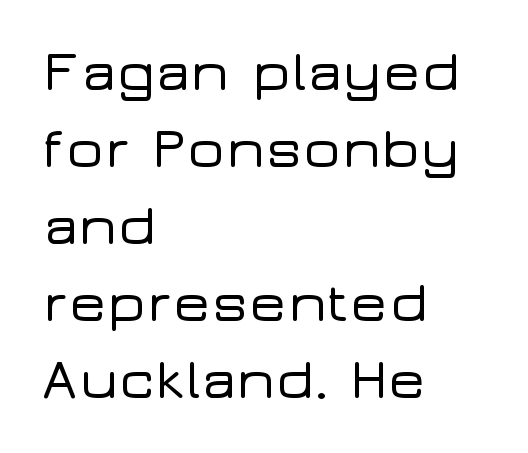
{"serif": "no", "italic": "no", "width": "wide", "stroke_contrast": "low", "x_height": "medium", "monospaced": "no", "underline": "no", "align": "left", "line_spacing": "normal", "line_spacing_ratio": 1.35, "letter_spacing": "normal", "letter_spacing_em": 0.0, "glyph_px": 57}
